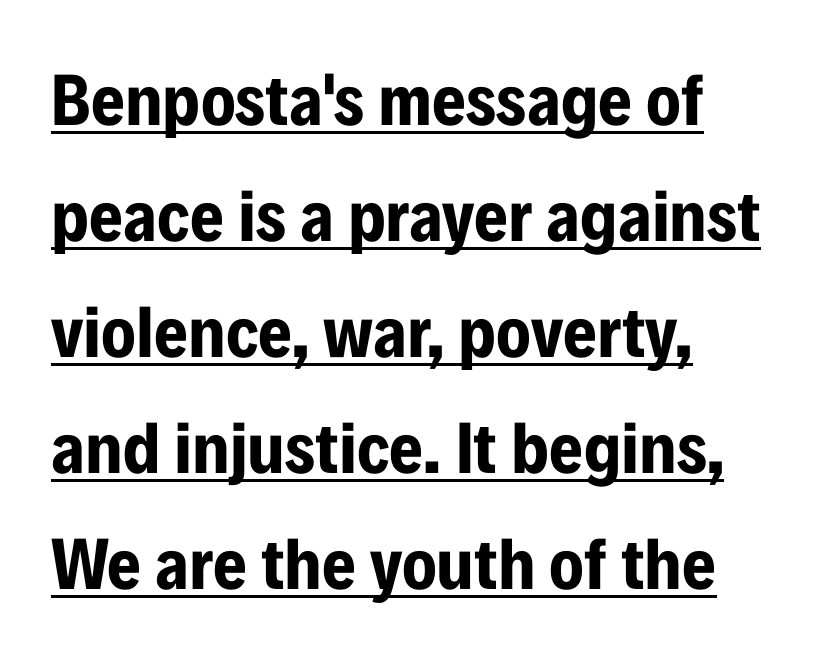
{"serif": "no", "italic": "no", "bold": "yes", "weight": "bold", "width": "condensed", "stroke_contrast": "low", "x_height": "medium", "monospaced": "no", "underline": "yes", "align": "left", "line_spacing": "normal", "line_spacing_ratio": 1.59, "letter_spacing": "normal", "letter_spacing_em": 0.0, "glyph_px": 73}
